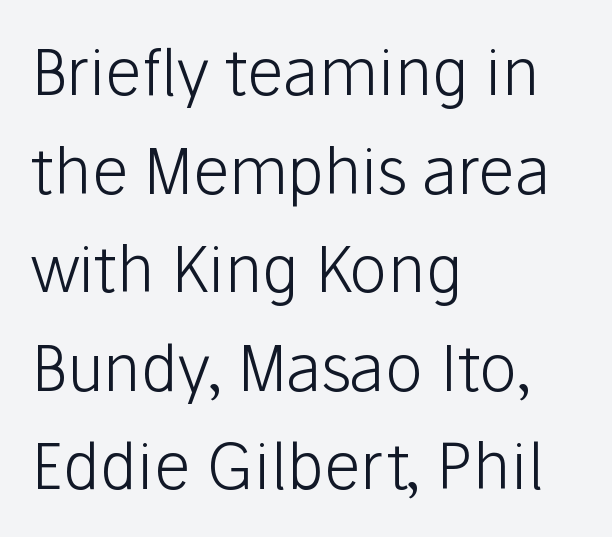
The image shows 64 px light sans-serif type, upright; set left-aligned, normal line spacing (1.54x), normal letter spacing, not underlined; low stroke contrast and a medium x-height.
